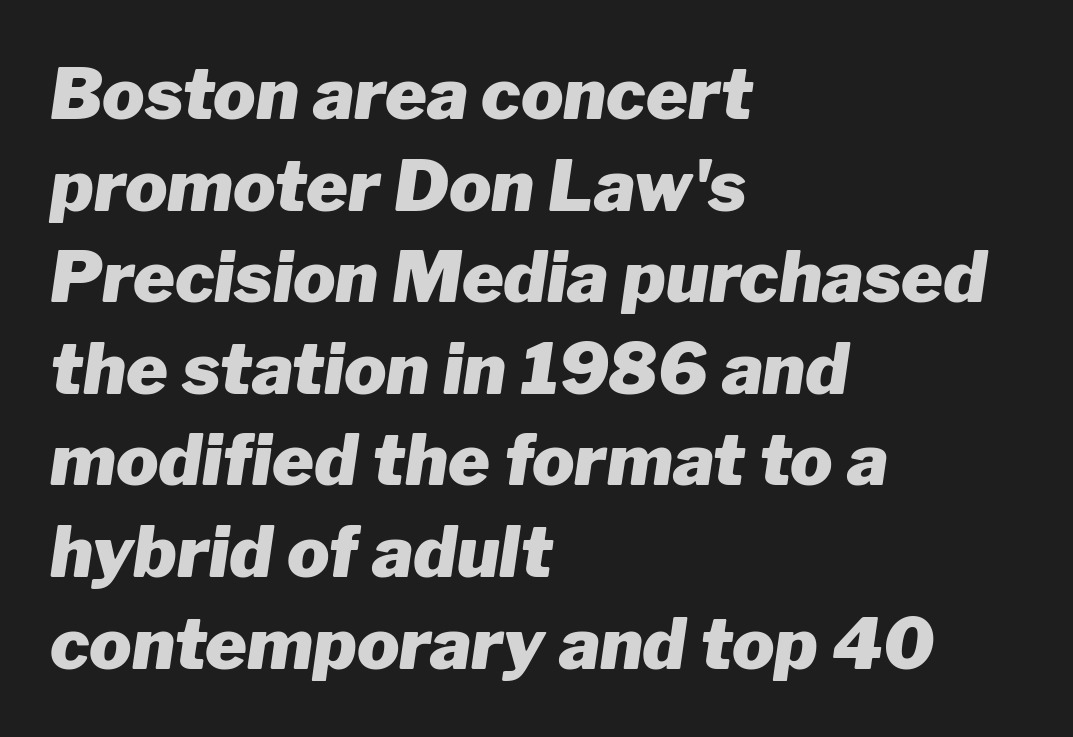
The image shows 71 px heavy type, italic (leaning right); set left-aligned, normal line spacing (1.29x), normal letter spacing, not underlined; low stroke contrast and a medium x-height.
